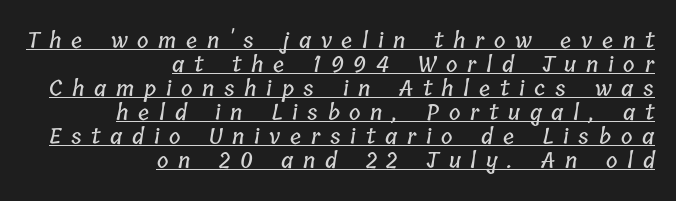
The image shows 22 px text type; set right-aligned, tight line spacing (1.09x), unusually wide letter spacing (+0.44 em), underlined.
